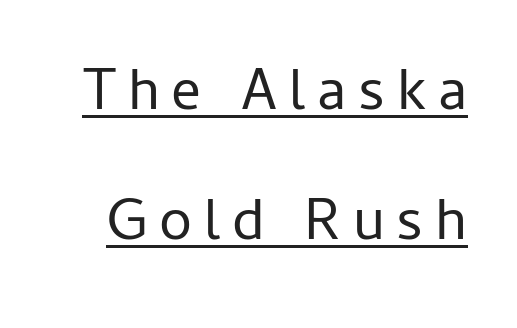
Q: Is the text bold? A: No.
Q: Is the text italic (slanted)? A: No, it is upright.
Q: Is the typeface a serif or a sans-serif typeface? A: Sans-serif.
Q: Is the text underlined? A: Yes.
Q: Is the spacing between letters normal or unusually wide? A: Unusually wide.
Q: Is the spacing between lines tight, normal or loose? A: Loose.
Q: Width (condensed, normal, or wide)? A: Normal.
Q: Stroke contrast? A: Low.
Q: x-height? A: Medium.
Q: Monospaced? A: No.
